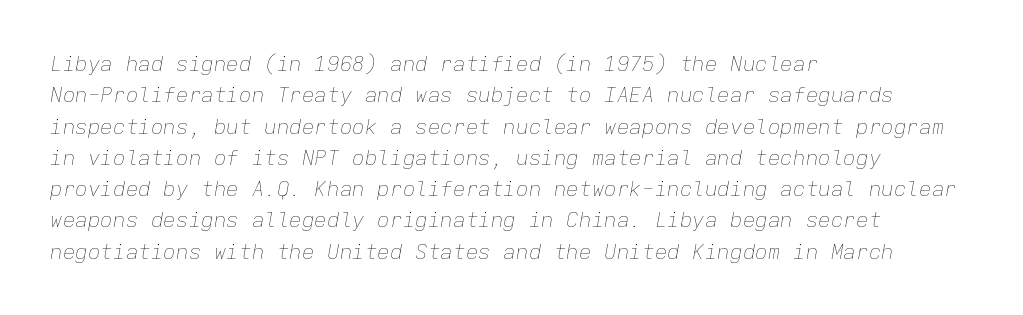
The line-height multiplier appears to be the usual default. In terms of posture, this sample is oblique. The rendering keeps characters at their native spacing. The compositor pushed each line to the left boundary. Stems here are at most as thick as an everyday book face.
